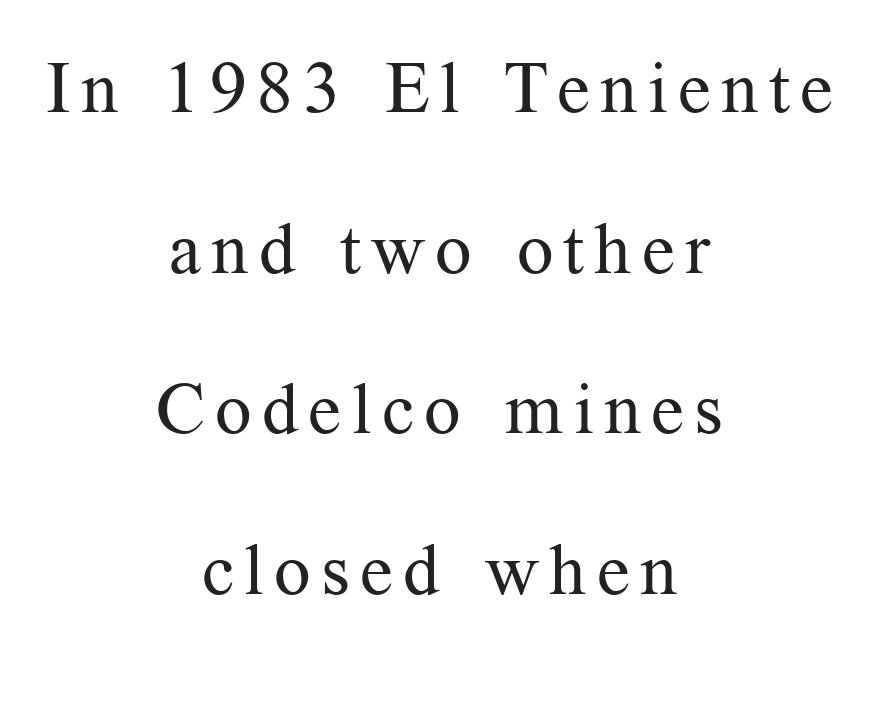
Q: Is the text bold? A: No.
Q: Is the text italic (slanted)? A: No, it is upright.
Q: Is the typeface a serif or a sans-serif typeface? A: Serif.
Q: Is the text underlined? A: No.
Q: How is the paragraph aligned? A: Centered.
Q: Is the spacing between lines tight, normal or loose? A: Loose.
Q: Width (condensed, normal, or wide)? A: Normal.
Q: Stroke contrast? A: Medium.
Q: x-height? A: Medium.
Q: Monospaced? A: No.
